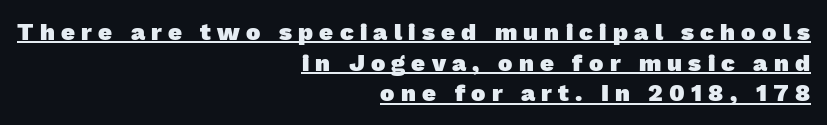
The image shows 24 px bold type; set right-aligned, normal line spacing (1.28x), unusually wide letter spacing (+0.26 em), underlined.
